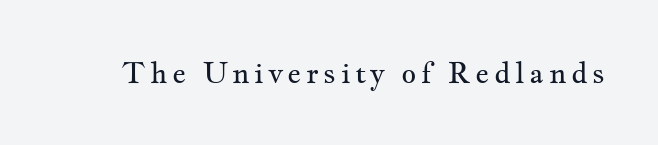
The image shows 29 px regular-weight, wide serif type, upright; set not underlined; medium stroke contrast and a small x-height.
